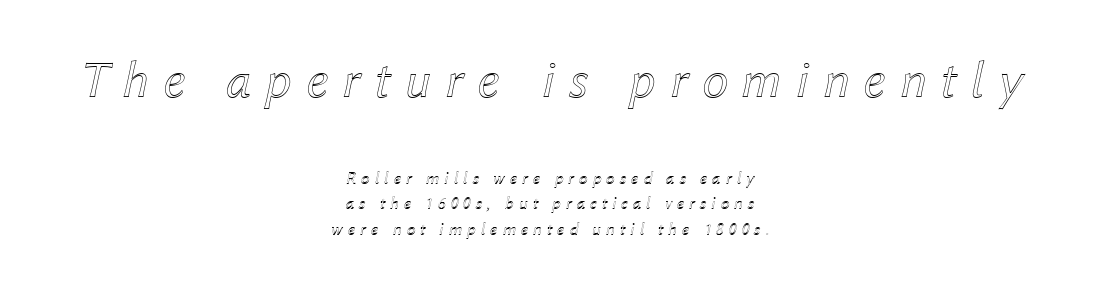
Q: Is the text italic (slanted)? A: Yes, it leans right by about 12 degrees.
Q: Is the text underlined? A: No.
Q: How is the paragraph aligned? A: Centered.
Q: Is the spacing between letters normal or unusually wide? A: Unusually wide.
Q: Is the spacing between lines tight, normal or loose? A: Normal.
Q: Which block of text is set in a larger size, the first (top) or the second (bottom)? A: The first (top) one.
Q: Width (condensed, normal, or wide)? A: Normal.
Q: x-height? A: Medium.
Q: Monospaced? A: No.
